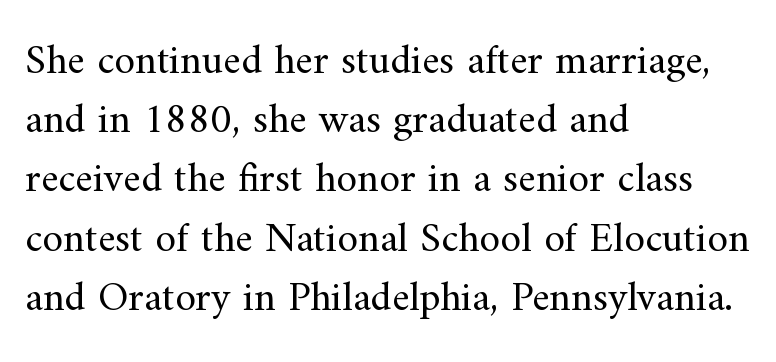
The passage shown is typed in a proportional face where columns would drift. Every row of glyphs begins at an identical x-position on the left. This is the regular roman posture of the typeface. The characters display serif detailing at their extremities.
